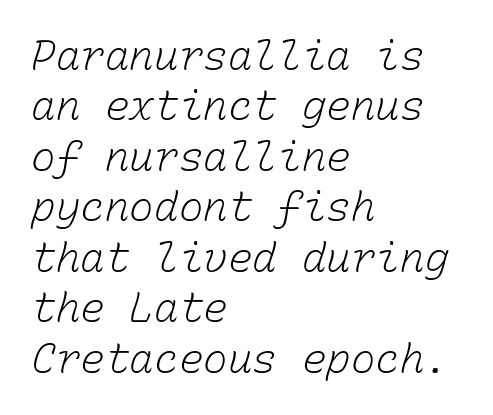
The image shows 41 px light type, monospaced; set left-aligned, line spacing 1.23x, normal letter spacing, not underlined; low stroke contrast and a medium x-height.
